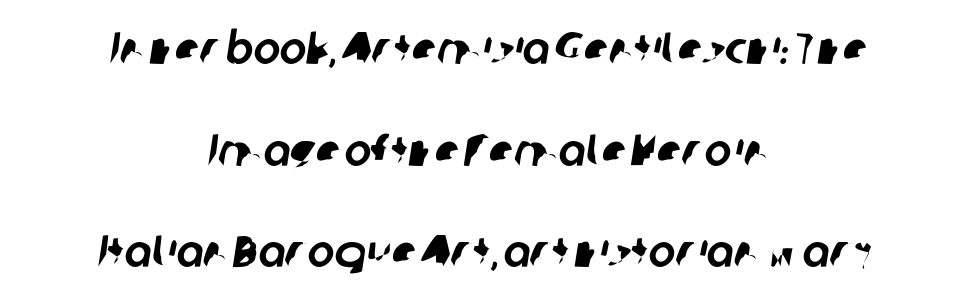
Character widths vary here, with narrow letters taking less room than wide ones. Unlike a traditional serif, this face leaves its strokes unadorned. A clean baseline with only descenders dipping below it. Students, note that the glyphs here touch the page at normal intervals. Baseline-to-baseline distance is far greater than the letter height.
